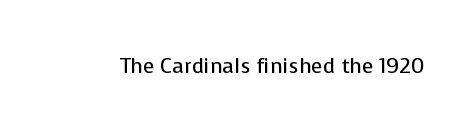
The passage shown is not underscored anywhere. The font's upright variant was chosen for this text. Stems here are at most as thick as an everyday book face. Observe the ordinary spacing: letters are neighbours, not strangers.
